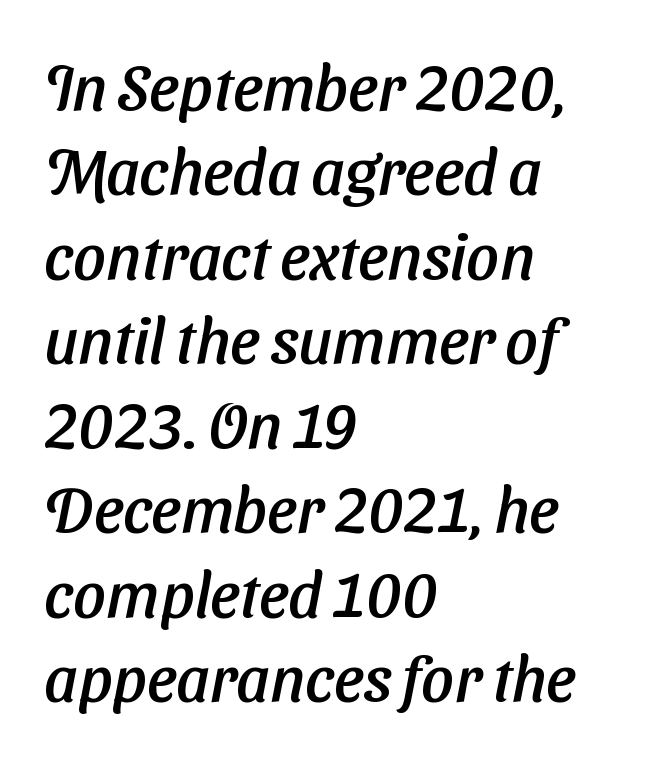
The image shows 64 px sans-serif type; set left-aligned, normal line spacing (1.32x), normal letter spacing, not underlined; low stroke contrast and a medium x-height.
